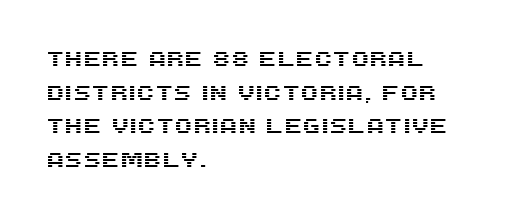
The image shows 21 px text type, upright; set left-aligned, normal line spacing (1.6x), normal letter spacing, not underlined.
